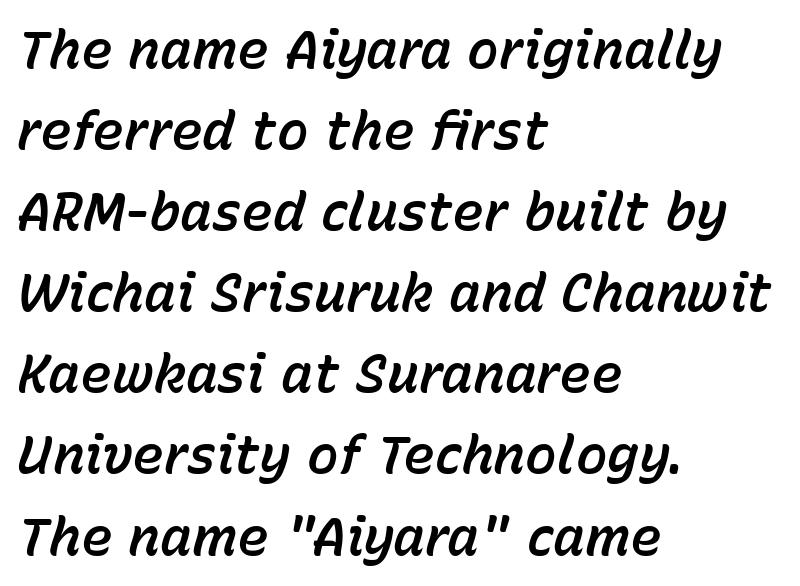
The specimen omits any rule beneath the text block's lines. Standard letterfit; no display-style spreading of the glyphs. Regarding leading, the lines here are spaced in the standard way. A typesetter would call this proportional, since set widths differ per character. Compared with ordinary roman type, these characters are visibly tilted.
